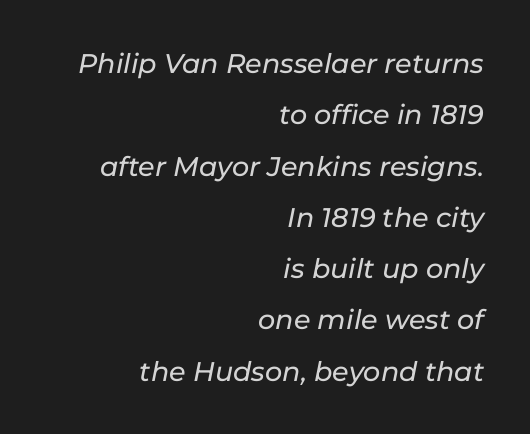
The image shows 27 px text type, italic (leaning right); set right-aligned, loose line spacing (1.9x), normal letter spacing, not underlined.
